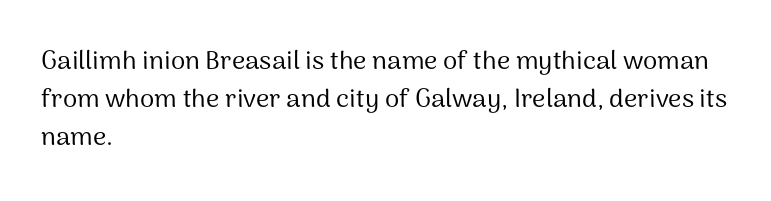
{"italic": "no", "bold": "no", "underline": "no", "align": "left", "line_spacing": "normal", "line_spacing_ratio": 1.46, "letter_spacing": "normal", "letter_spacing_em": 0.0, "glyph_px": 26}
